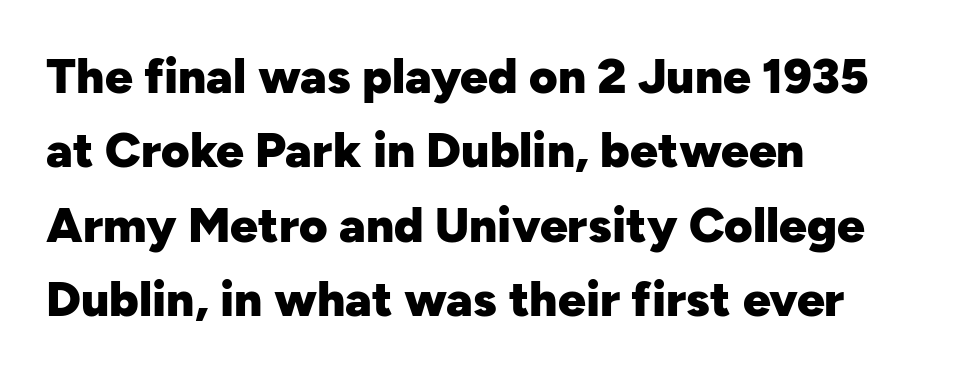
{"serif": "no", "italic": "no", "bold": "yes", "weight": "heavy", "width": "normal", "stroke_contrast": "low", "x_height": "medium", "monospaced": "no", "underline": "no", "align": "left", "line_spacing": "normal", "line_spacing_ratio": 1.52, "letter_spacing": "normal", "letter_spacing_em": 0.0, "glyph_px": 49}
